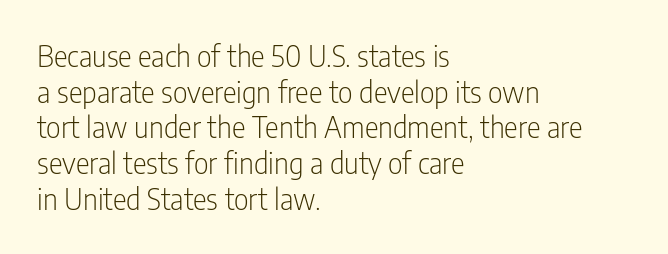
This sample uses an upright cut, with every glyph sitting square on the baseline. Character widths vary here, with narrow letters taking less room than wide ones. Serifs: no, the terminals of the letterforms are clean. Glance below the letters and you will spot only blank space.
